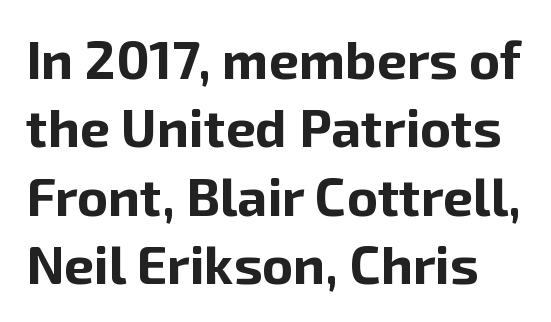
{"serif": "no", "italic": "no", "bold": "yes", "weight": "bold", "width": "normal", "stroke_contrast": "low", "x_height": "medium", "monospaced": "no", "underline": "no", "line_spacing": "normal", "line_spacing_ratio": 1.29, "letter_spacing": "normal", "letter_spacing_em": 0.0, "glyph_px": 53}
